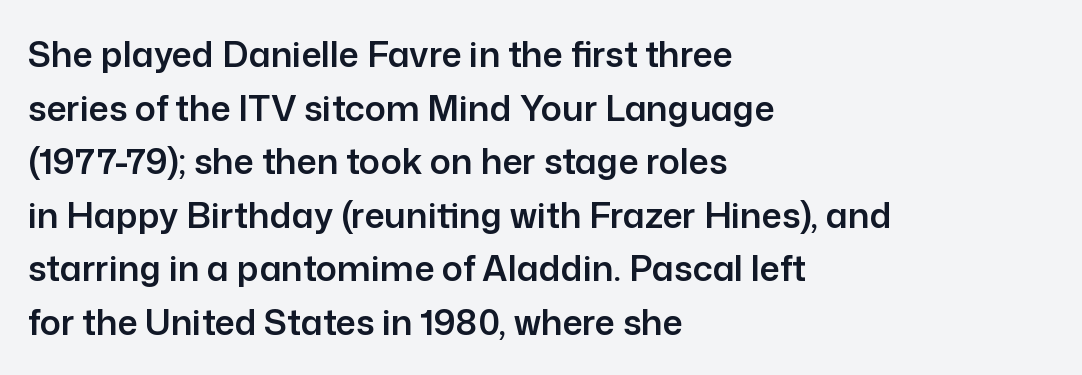
Q: Is the text italic (slanted)? A: No, it is upright.
Q: Is the typeface a serif or a sans-serif typeface? A: Sans-serif.
Q: Is the text underlined? A: No.
Q: How is the paragraph aligned? A: Left-aligned.
Q: Is the spacing between letters normal or unusually wide? A: Normal.
Q: Is the spacing between lines tight, normal or loose? A: Normal.
Q: Width (condensed, normal, or wide)? A: Normal.
Q: Stroke contrast? A: Low.
Q: x-height? A: Medium.
Q: Monospaced? A: No.
